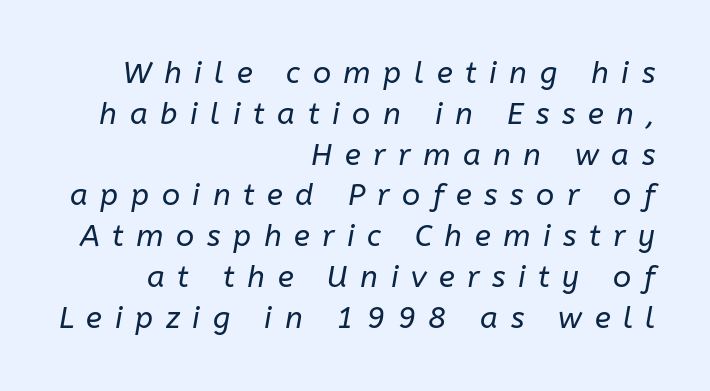
Q: Is the text bold? A: No.
Q: Is the text italic (slanted)? A: Yes, it leans right by about 10 degrees.
Q: Is the text underlined? A: No.
Q: How is the paragraph aligned? A: Right-aligned.
Q: Is the spacing between letters normal or unusually wide? A: Unusually wide.
Q: Is the spacing between lines tight, normal or loose? A: Normal.
Q: Width (condensed, normal, or wide)? A: Normal.
Q: Stroke contrast? A: Low.
Q: x-height? A: Medium.
Q: Monospaced? A: No.
